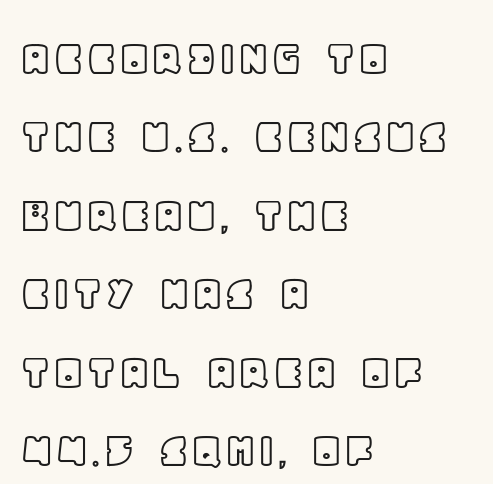
{"italic": "no", "width": "normal", "x_height": "large", "monospaced": "no", "underline": "no", "align": "left", "line_spacing": "normal", "line_spacing_ratio": 1.48, "letter_spacing": "normal", "letter_spacing_em": 0.0, "glyph_px": 53}
